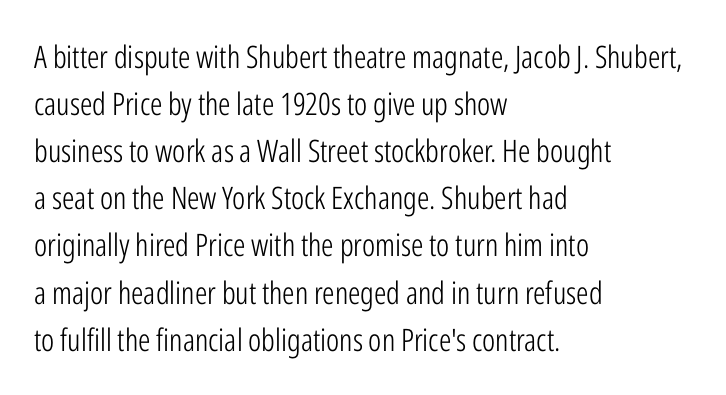
The passage shown is not bold in any degree. These lines keep a tight, regular rhythm from letter to letter. The line-height multiplier appears to be the usual default. Where is the straight margin? On the left. The passage shown is typed in a proportional face where columns would drift.
